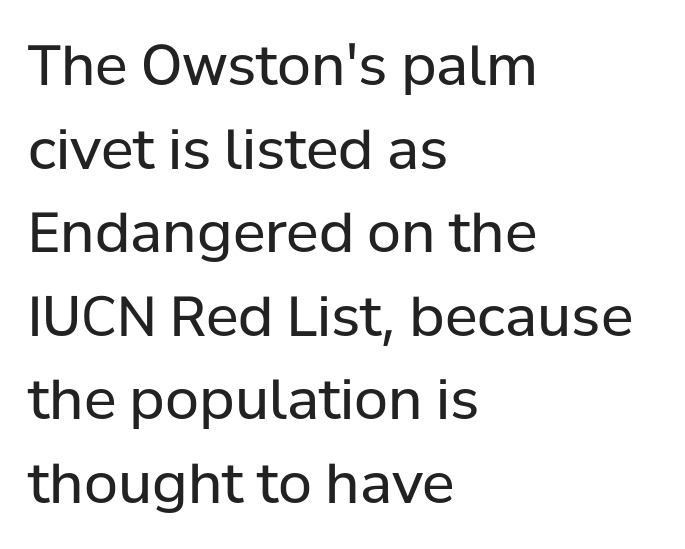
{"serif": "no", "italic": "no", "bold": "no", "weight": "regular", "width": "normal", "stroke_contrast": "low", "x_height": "medium", "monospaced": "no", "underline": "no", "align": "left", "line_spacing": "normal", "line_spacing_ratio": 1.52, "letter_spacing": "normal", "letter_spacing_em": 0.0, "glyph_px": 55}
